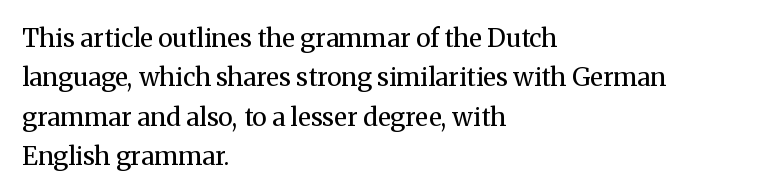
{"italic": "no", "bold": "no", "underline": "no", "align": "left", "line_spacing": "normal", "line_spacing_ratio": 1.58, "letter_spacing": "normal", "letter_spacing_em": 0.0, "glyph_px": 25}
